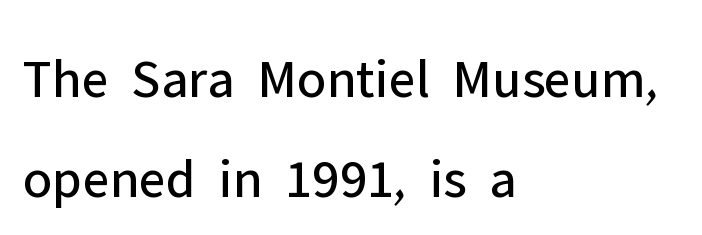
Q: Is the text bold? A: No.
Q: Is the text italic (slanted)? A: No, it is upright.
Q: Is the typeface a serif or a sans-serif typeface? A: Sans-serif.
Q: Is the text underlined? A: No.
Q: How is the paragraph aligned? A: Left-aligned.
Q: Is the spacing between letters normal or unusually wide? A: Normal.
Q: Width (condensed, normal, or wide)? A: Normal.
Q: Stroke contrast? A: Low.
Q: x-height? A: Medium.
Q: Monospaced? A: No.
